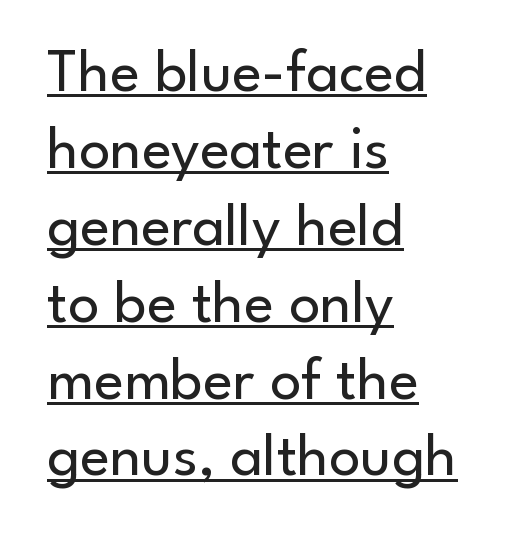
Q: Is the text bold? A: No.
Q: Is the text italic (slanted)? A: No, it is upright.
Q: Is the typeface a serif or a sans-serif typeface? A: Sans-serif.
Q: Is the text underlined? A: Yes.
Q: How is the paragraph aligned? A: Left-aligned.
Q: Is the spacing between letters normal or unusually wide? A: Normal.
Q: Width (condensed, normal, or wide)? A: Normal.
Q: Stroke contrast? A: Low.
Q: x-height? A: Small.
Q: Monospaced? A: No.
